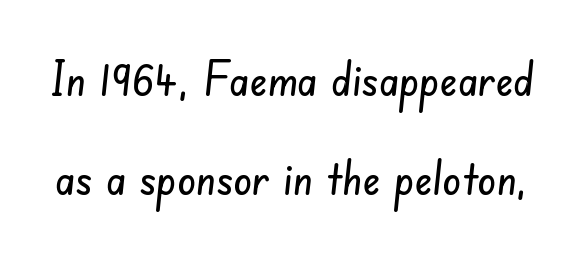
Q: Is the typeface a serif or a sans-serif typeface? A: Sans-serif.
Q: Is the text underlined? A: No.
Q: Is the spacing between letters normal or unusually wide? A: Normal.
Q: Is the spacing between lines tight, normal or loose? A: Loose.
Q: Width (condensed, normal, or wide)? A: Condensed.
Q: Stroke contrast? A: Low.
Q: x-height? A: Small.
Q: Monospaced? A: No.
